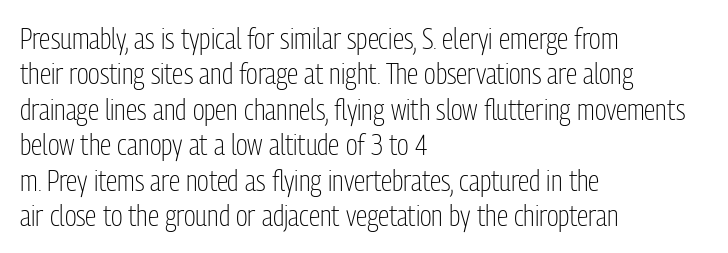
The image shows 29 px light, condensed sans-serif type, upright; set left-aligned, line spacing 1.22x, normal letter spacing, not underlined; low stroke contrast and a medium x-height.
